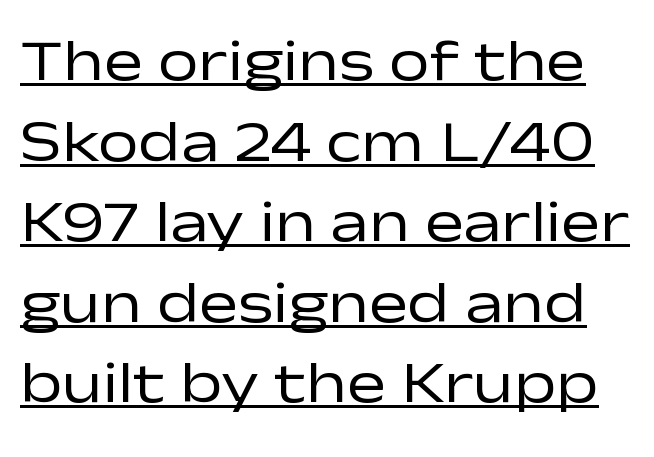
Q: Is the text bold? A: No.
Q: Is the text italic (slanted)? A: No, it is upright.
Q: Is the typeface a serif or a sans-serif typeface? A: Sans-serif.
Q: Is the text underlined? A: Yes.
Q: Is the spacing between letters normal or unusually wide? A: Normal.
Q: Is the spacing between lines tight, normal or loose? A: Normal.
Q: Width (condensed, normal, or wide)? A: Wide.
Q: Stroke contrast? A: Low.
Q: x-height? A: Medium.
Q: Monospaced? A: No.
